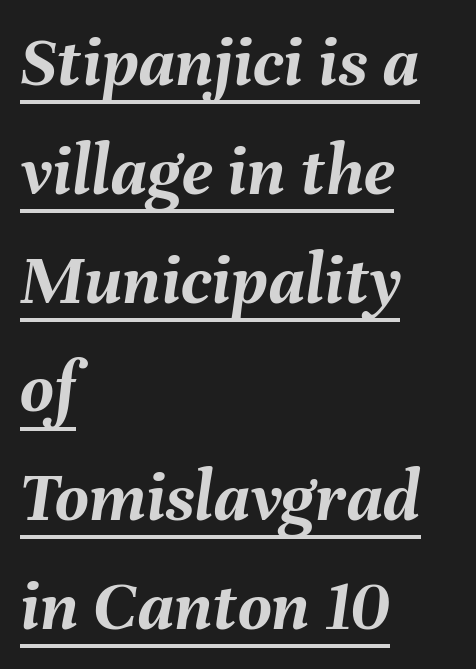
Q: Is the text bold? A: Yes.
Q: Is the text italic (slanted)? A: Yes, it leans right by about 8 degrees.
Q: Is the text underlined? A: Yes.
Q: How is the paragraph aligned? A: Left-aligned.
Q: Is the spacing between letters normal or unusually wide? A: Normal.
Q: Is the spacing between lines tight, normal or loose? A: Normal.
Q: Width (condensed, normal, or wide)? A: Normal.
Q: Stroke contrast? A: Medium.
Q: x-height? A: Medium.
Q: Monospaced? A: No.
